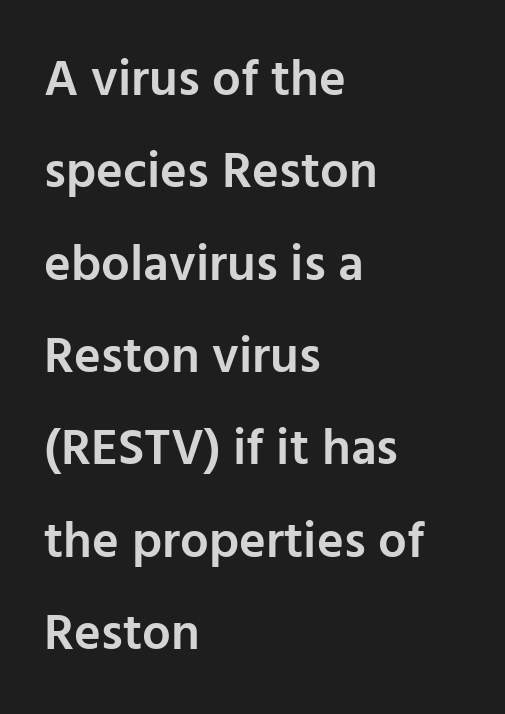
{"serif": "no", "italic": "no", "bold": "semi", "weight": "semibold", "width": "normal", "stroke_contrast": "low", "x_height": "medium", "monospaced": "no", "underline": "no", "align": "left", "line_spacing_ratio": 1.81, "letter_spacing": "normal", "letter_spacing_em": 0.0, "glyph_px": 51}
